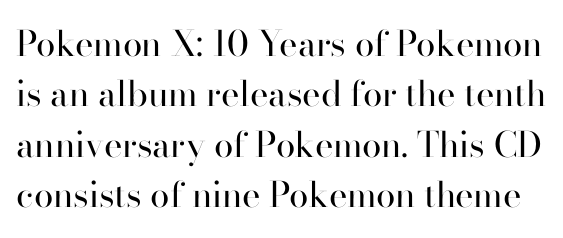
Q: Is the text bold? A: No.
Q: Is the text italic (slanted)? A: No, it is upright.
Q: Is the typeface a serif or a sans-serif typeface? A: Serif.
Q: Is the text underlined? A: No.
Q: Is the spacing between letters normal or unusually wide? A: Normal.
Q: Is the spacing between lines tight, normal or loose? A: Normal.
Q: Width (condensed, normal, or wide)? A: Normal.
Q: Stroke contrast? A: High.
Q: x-height? A: Small.
Q: Monospaced? A: No.
